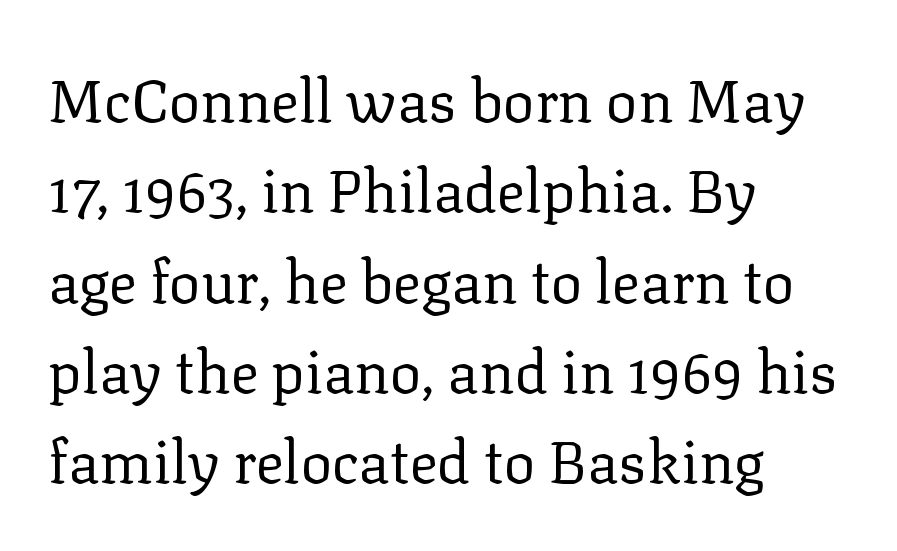
{"serif": "yes", "italic": "no", "bold": "no", "weight": "regular", "width": "normal", "stroke_contrast": "low", "x_height": "medium", "monospaced": "no", "underline": "no", "align": "left", "line_spacing": "normal", "line_spacing_ratio": 1.53, "letter_spacing": "normal", "letter_spacing_em": 0.0, "glyph_px": 59}
